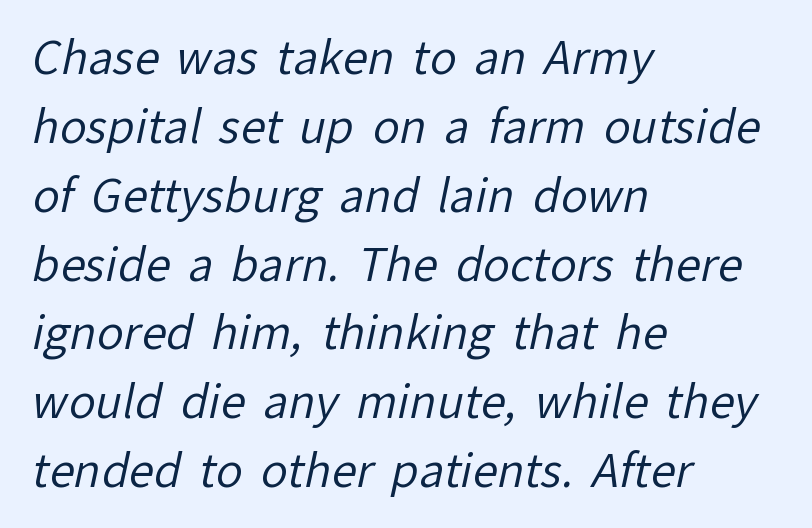
Q: Is the text bold? A: No.
Q: Is the typeface a serif or a sans-serif typeface? A: Sans-serif.
Q: Is the text underlined? A: No.
Q: How is the paragraph aligned? A: Left-aligned.
Q: Is the spacing between letters normal or unusually wide? A: Normal.
Q: Is the spacing between lines tight, normal or loose? A: Normal.
Q: Width (condensed, normal, or wide)? A: Normal.
Q: Stroke contrast? A: Low.
Q: x-height? A: Medium.
Q: Monospaced? A: No.
